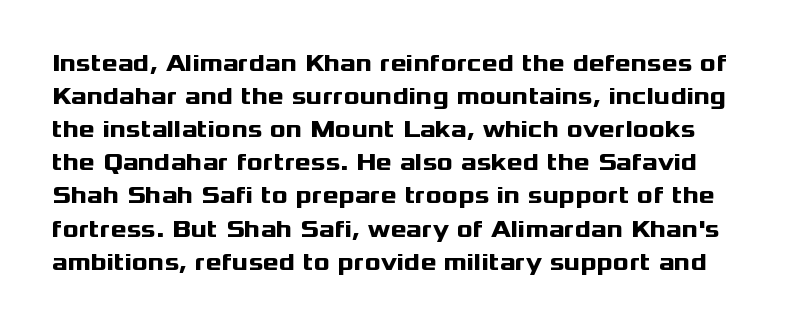
Designer's note — italics off, roman on. Quick note: interline space is typical. Heavy-handed strokes throughout: this text is bold. The specimen omits any rule beneath the text block's lines. Here the glyphs are tracked normally, forming tight word shapes.
